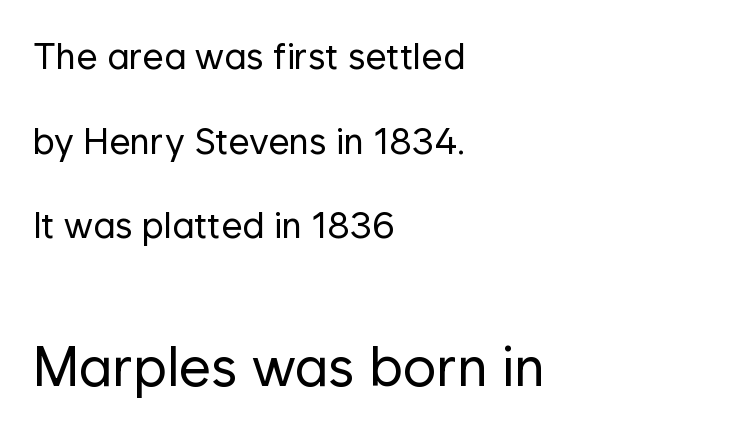
{"serif": "no", "italic": "no", "bold": "no", "weight": "regular", "width": "normal", "stroke_contrast": "low", "x_height": "medium", "monospaced": "no", "underline": "no", "align": "left", "line_spacing": "loose", "line_spacing_ratio": 2.29, "letter_spacing": "normal", "letter_spacing_em": 0.0, "larger_block": "second", "size_ratio": 1.51, "glyph_px": 56}
